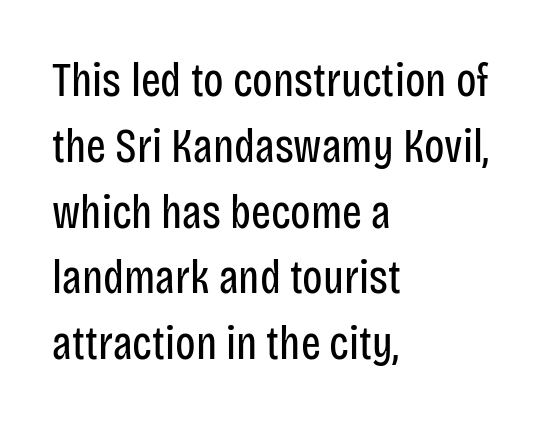
Q: Is the text bold? A: No.
Q: Is the text italic (slanted)? A: No, it is upright.
Q: Is the typeface a serif or a sans-serif typeface? A: Sans-serif.
Q: Is the text underlined? A: No.
Q: How is the paragraph aligned? A: Left-aligned.
Q: Is the spacing between letters normal or unusually wide? A: Normal.
Q: Is the spacing between lines tight, normal or loose? A: Normal.
Q: Width (condensed, normal, or wide)? A: Condensed.
Q: Stroke contrast? A: Low.
Q: x-height? A: Large.
Q: Monospaced? A: No.
